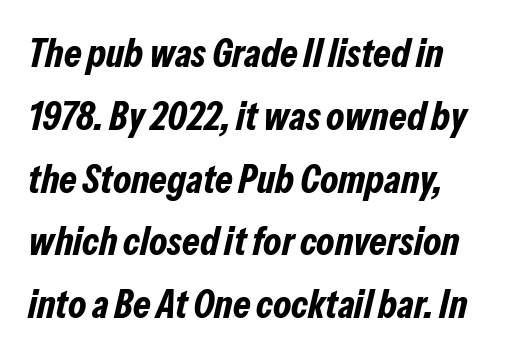
Q: Is the text bold? A: Yes.
Q: Is the text italic (slanted)? A: Yes, it leans right by about 13 degrees.
Q: Is the text underlined? A: No.
Q: How is the paragraph aligned? A: Left-aligned.
Q: Is the spacing between letters normal or unusually wide? A: Normal.
Q: Is the spacing between lines tight, normal or loose? A: Normal.
Q: Width (condensed, normal, or wide)? A: Condensed.
Q: Stroke contrast? A: Low.
Q: x-height? A: Medium.
Q: Monospaced? A: No.
